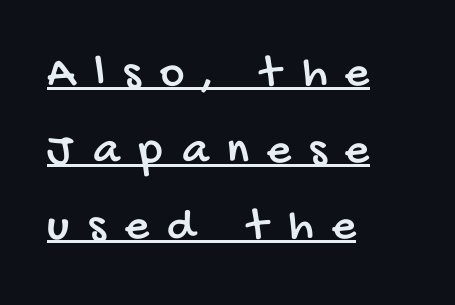
{"serif": "no", "width": "condensed", "stroke_contrast": "low", "x_height": "large", "monospaced": "no", "underline": "yes", "align": "left", "line_spacing": "normal", "line_spacing_ratio": 1.63, "letter_spacing": "wide", "letter_spacing_em": 0.4, "glyph_px": 47}
